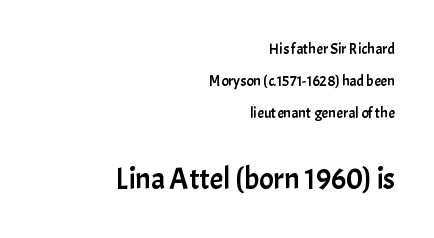
{"serif": "no", "italic": "no", "width": "normal", "stroke_contrast": "low", "x_height": "medium", "monospaced": "no", "underline": "no", "align": "right", "line_spacing": "loose", "line_spacing_ratio": 2.15, "letter_spacing": "normal", "letter_spacing_em": 0.0, "larger_block": "second", "size_ratio": 2.0, "glyph_px": 30}
